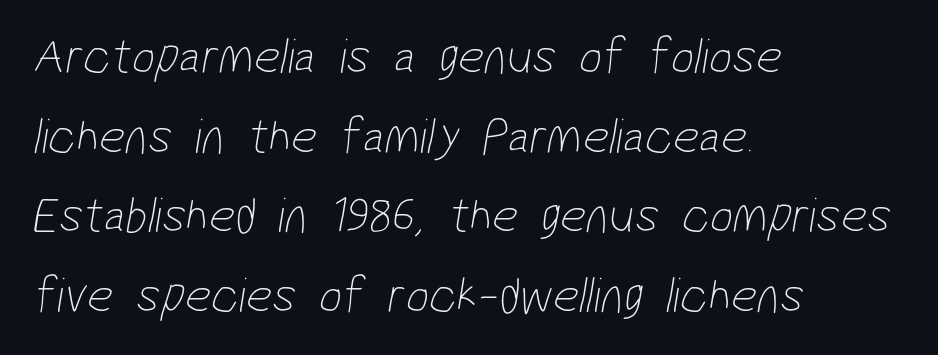
Q: Is the text bold? A: No.
Q: Is the typeface a serif or a sans-serif typeface? A: Sans-serif.
Q: Is the text underlined? A: No.
Q: How is the paragraph aligned? A: Left-aligned.
Q: Is the spacing between letters normal or unusually wide? A: Normal.
Q: Is the spacing between lines tight, normal or loose? A: Normal.
Q: Width (condensed, normal, or wide)? A: Condensed.
Q: Stroke contrast? A: Low.
Q: x-height? A: Medium.
Q: Monospaced? A: No.
